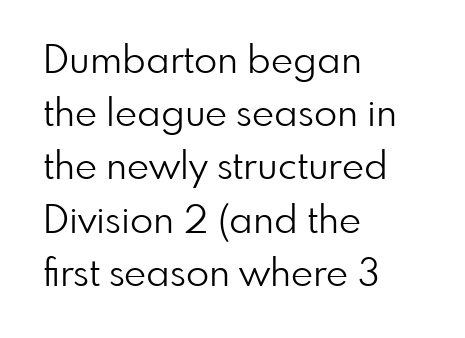
The block of text has a typical density, with ordinary space between rows. Grotesque or geometric, the face here clearly has no serifs. The face used here is proportionally spaced, like ordinary book or web type. These lines stack with their left ends in a neat column. A bare baseline throughout the passage.
